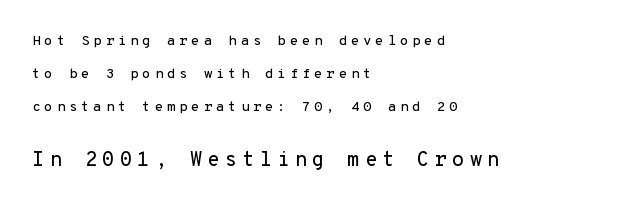
Q: Is the text italic (slanted)? A: No, it is upright.
Q: Is the text underlined? A: No.
Q: How is the paragraph aligned? A: Left-aligned.
Q: Is the spacing between letters normal or unusually wide? A: Unusually wide.
Q: Is the spacing between lines tight, normal or loose? A: Loose.
Q: Which block of text is set in a larger size, the first (top) or the second (bottom)? A: The second (bottom) one.
